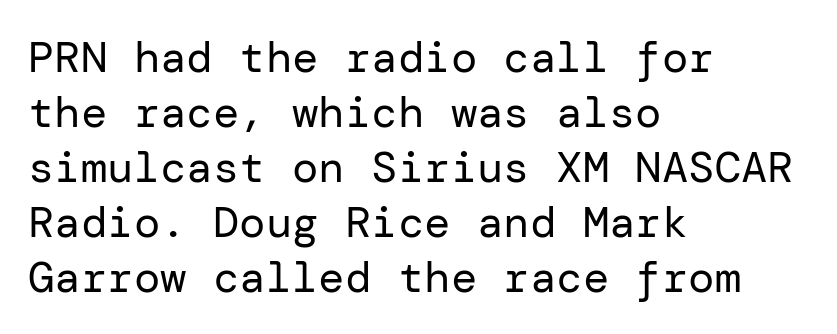
Is the stroke heavy? The answer is a plain regular-or-lighter. Every row of glyphs begins at an identical x-position on the left. Summary of vertical rhythm: regular, with standard interline spacing. Classification — sans serif. Characters remain perfectly vertical along every line. Tracking value appears to be zero — textbook default spacing.
